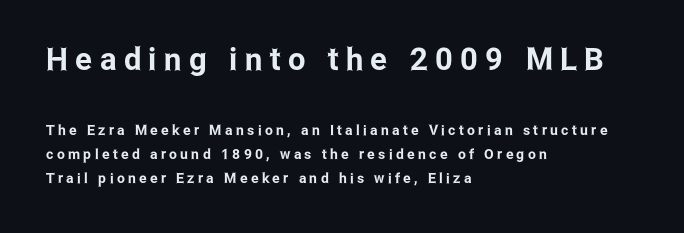
{"serif": "no", "italic": "no", "width": "condensed", "stroke_contrast": "low", "x_height": "medium", "monospaced": "no", "underline": "no", "align": "left", "line_spacing_ratio": 1.71, "letter_spacing": "wide", "letter_spacing_em": 0.24, "larger_block": "first", "size_ratio": 2.21, "glyph_px": 31}
